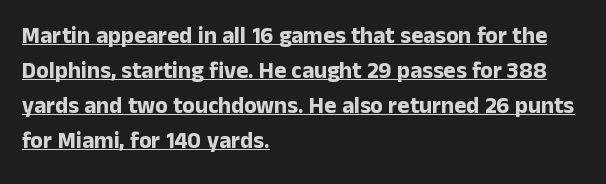
Strong, thick strokes mark this as bold type. If you drew a line through each stem, it would be perfectly vertical. The passage shown has conventional tracking throughout. Typeset ragged right — the left edge is the straight one.
